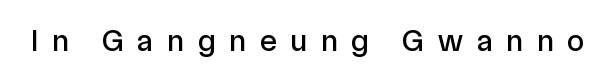
{"serif": "no", "italic": "no", "width": "normal", "x_height": "medium", "monospaced": "no", "underline": "no", "letter_spacing": "wide", "letter_spacing_em": 0.45, "glyph_px": 31}
